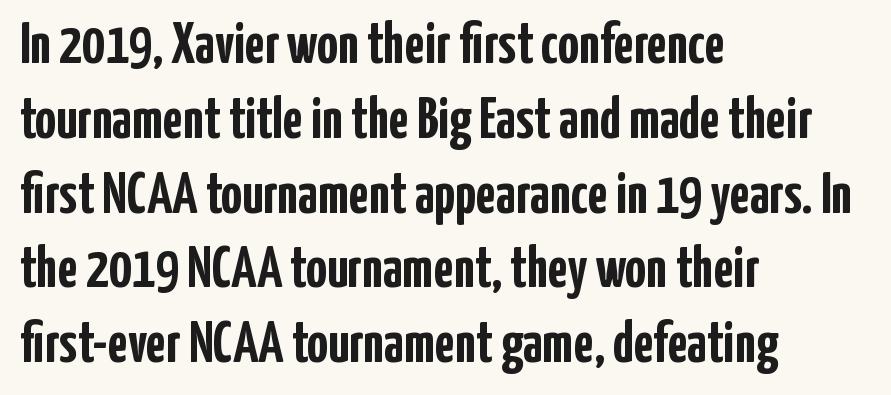
To sum up the face: it is a sans, with no serifs. The passage shown is emphatically bold. There is no visible air inserted between adjacent glyphs. Posture: straight, roman, zero tilt. The space between consecutive lines is moderate. A typesetter would call this proportional, since set widths differ per character.
